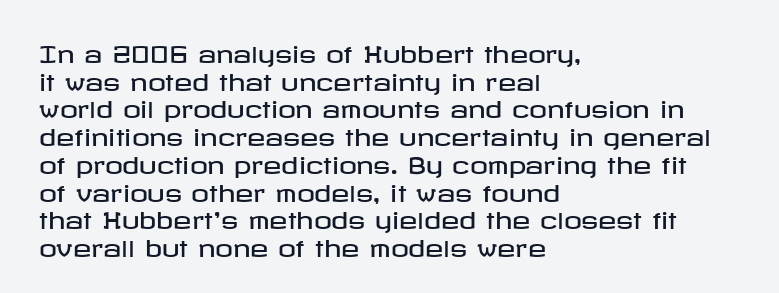
{"italic": "no", "underline": "no", "align": "left", "line_spacing": "normal", "line_spacing_ratio": 1.26, "letter_spacing": "normal", "letter_spacing_em": 0.0, "glyph_px": 22}
